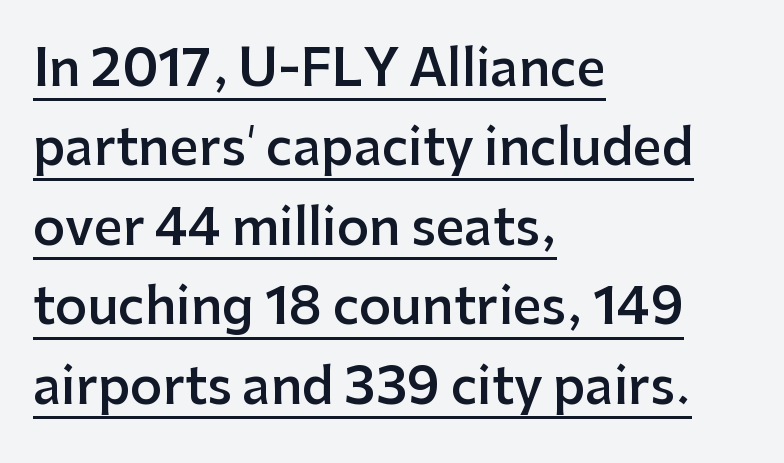
This block has exactly the height ordinary leading produces. Somebody hit Ctrl+U on this one — the words are underlined. Reading down the block, your eye returns to a fixed left position each line. What stands out about the letter spacing? Nothing — it is the standard amount. Do the characters align in a grid? No, the font is proportional.
